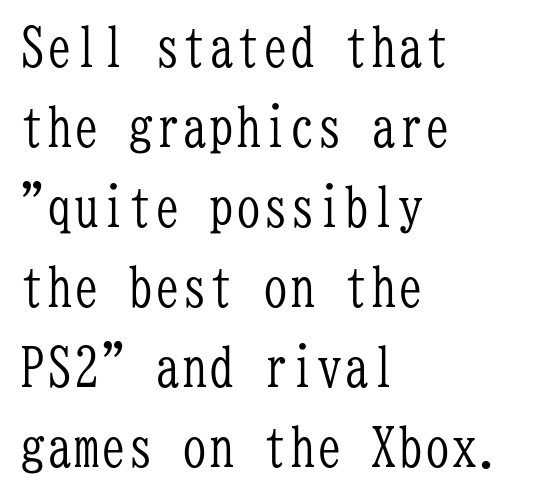
{"serif": "yes", "italic": "no", "bold": "no", "weight": "light", "width": "condensed", "stroke_contrast": "low", "x_height": "medium", "monospaced": "yes", "underline": "no", "align": "left", "line_spacing": "normal", "line_spacing_ratio": 1.48, "letter_spacing": "normal", "letter_spacing_em": 0.0, "glyph_px": 54}
